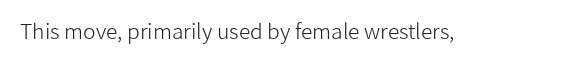
The image shows 21 px text type, upright; set normal letter spacing, not underlined.
